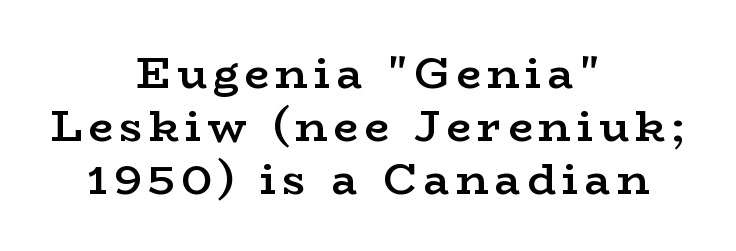
Q: Is the text bold? A: Semi-bold.
Q: Is the text italic (slanted)? A: No, it is upright.
Q: Is the typeface a serif or a sans-serif typeface? A: Serif.
Q: Is the text underlined? A: No.
Q: How is the paragraph aligned? A: Centered.
Q: Width (condensed, normal, or wide)? A: Wide.
Q: Stroke contrast? A: Low.
Q: x-height? A: Medium.
Q: Monospaced? A: No.
